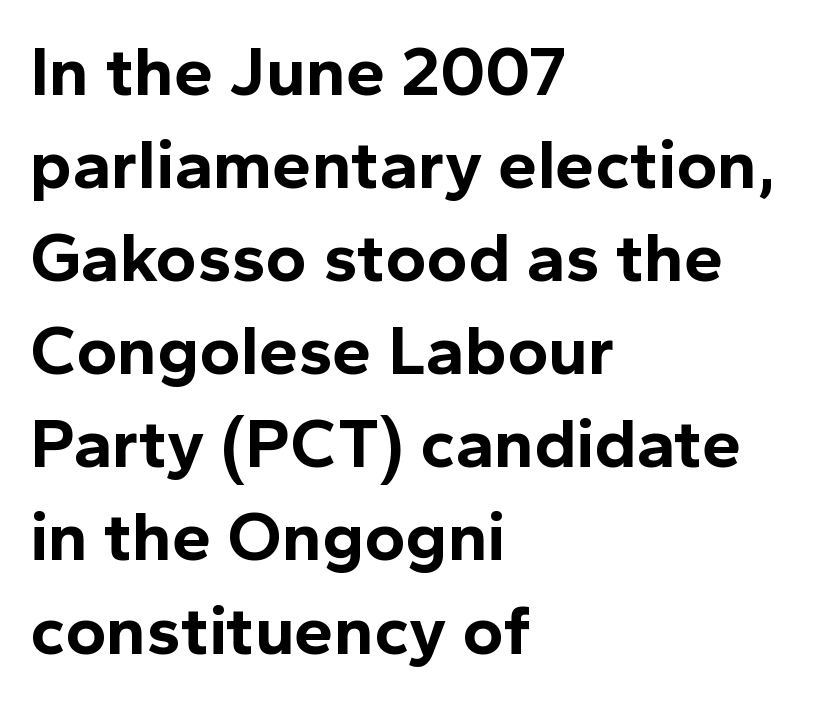
Set as a true bold cut, around the 700 mark. In terms of letterform style, serifs are entirely absent. A typesetter would call this proportional, since set widths differ per character. Nobody touched the tracking dial on this one.
